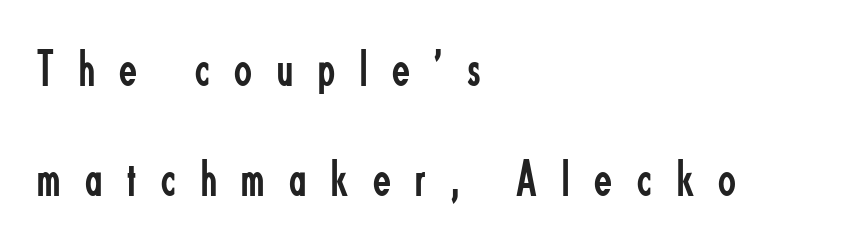
Leftover space on each line is placed entirely after the last word. Caption: face not bold, strokes unweighted. Notice the wide empty band between every row — that's loose leading. The passage shown has open, widely tracked lettering throughout. This sample uses a sans-serif face.
